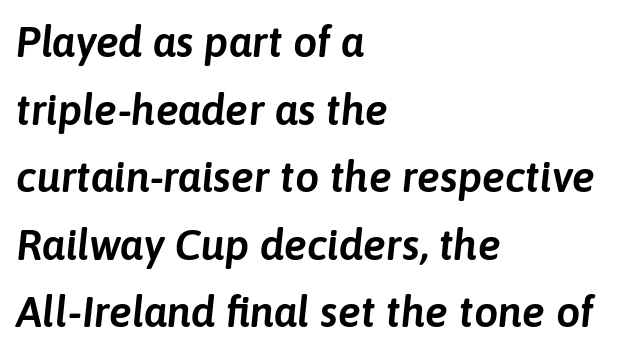
Q: Is the text italic (slanted)? A: Yes, it leans right by about 6 degrees.
Q: Is the text underlined? A: No.
Q: How is the paragraph aligned? A: Left-aligned.
Q: Is the spacing between letters normal or unusually wide? A: Normal.
Q: Is the spacing between lines tight, normal or loose? A: Normal.
Q: Width (condensed, normal, or wide)? A: Normal.
Q: Stroke contrast? A: Low.
Q: x-height? A: Medium.
Q: Monospaced? A: No.
